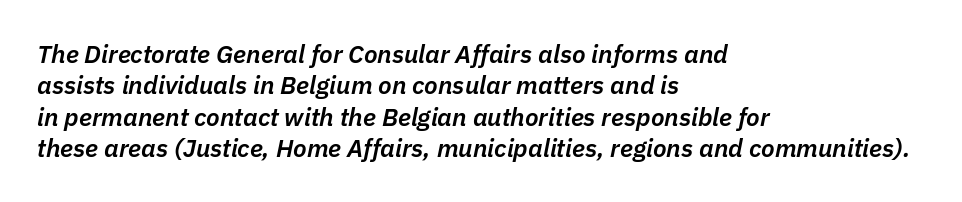
Q: Is the text bold? A: Semi-bold.
Q: Is the text italic (slanted)? A: Yes, it leans right by about 11 degrees.
Q: Is the text underlined? A: No.
Q: How is the paragraph aligned? A: Left-aligned.
Q: Is the spacing between letters normal or unusually wide? A: Normal.
Q: Is the spacing between lines tight, normal or loose? A: Normal.
